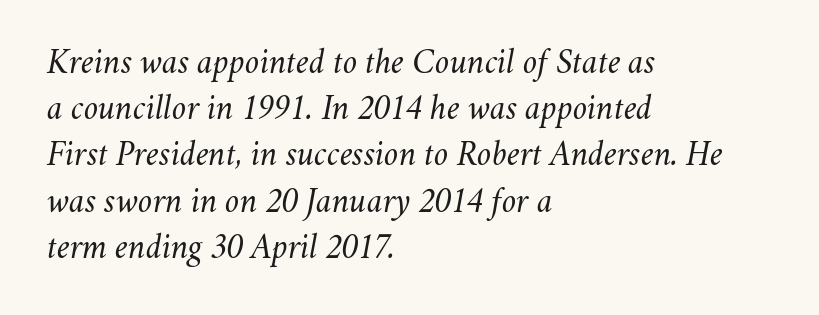
The image shows 35 px regular-weight type, italic (leaning right); set left-aligned, normal line spacing (1.32x), normal letter spacing, not underlined; medium stroke contrast and a small x-height.
